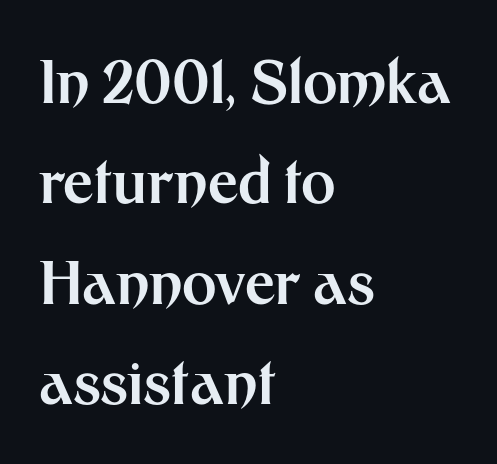
Q: Is the text bold? A: Yes.
Q: Is the text italic (slanted)? A: No, it is upright.
Q: Is the typeface a serif or a sans-serif typeface? A: Sans-serif.
Q: Is the text underlined? A: No.
Q: How is the paragraph aligned? A: Left-aligned.
Q: Is the spacing between letters normal or unusually wide? A: Normal.
Q: Is the spacing between lines tight, normal or loose? A: Normal.
Q: Width (condensed, normal, or wide)? A: Normal.
Q: Stroke contrast? A: Medium.
Q: x-height? A: Medium.
Q: Monospaced? A: No.
